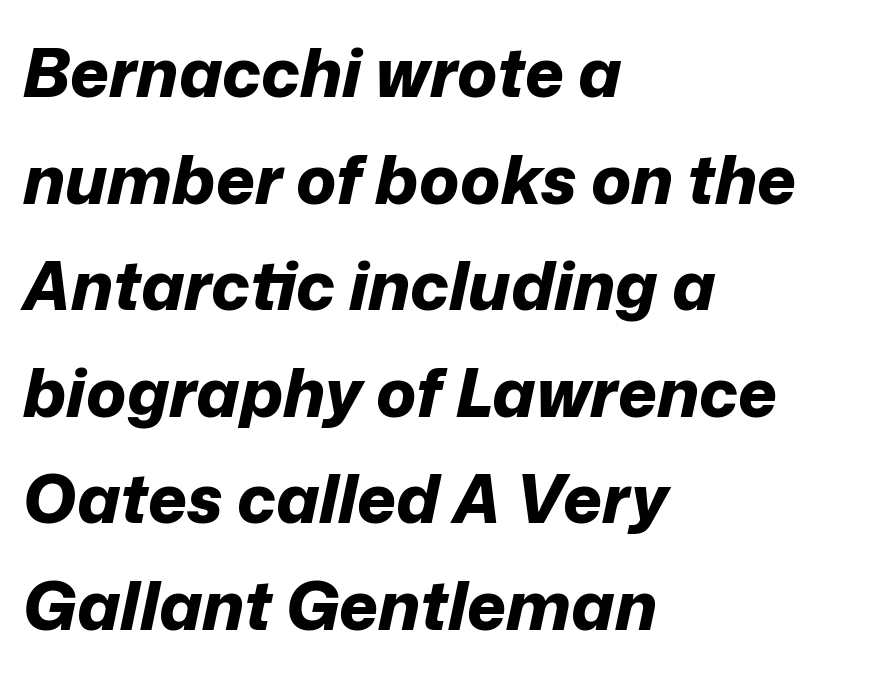
The image shows 67 px bold type, italic (leaning right); set left-aligned, normal line spacing (1.59x), normal letter spacing, not underlined; low stroke contrast and a medium x-height.
